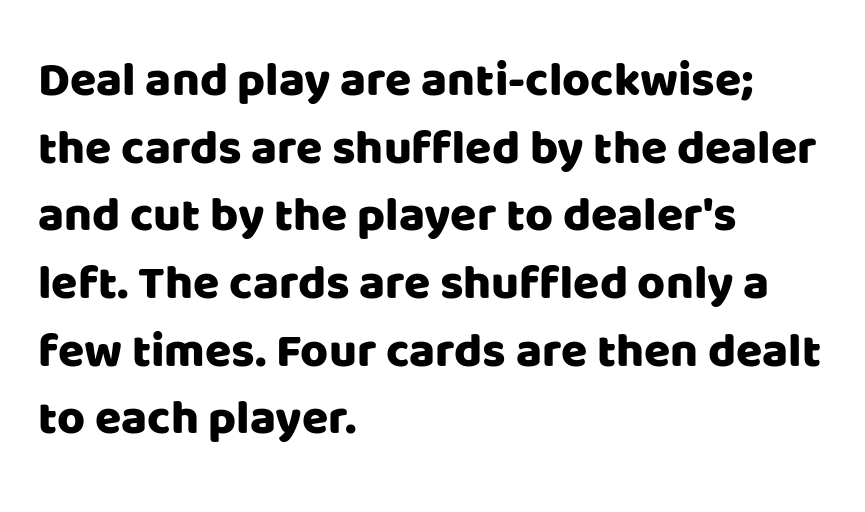
Character widths vary here, with narrow letters taking less room than wide ones. What's the leading like? Ordinary, nothing unusual. Unmarked baselines from the first word to the last. The text block is weighted toward the left margin, trailing off unevenly rightward.
